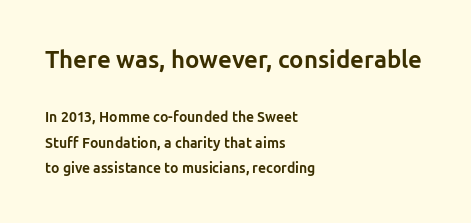
The zone under the glyphs is completely vacant. The type is set solid horizontally, with unmodified tracking. Chunky letters — that's bold for sure. Look at the glyph heights: the upper group is clearly the bigger setting.
